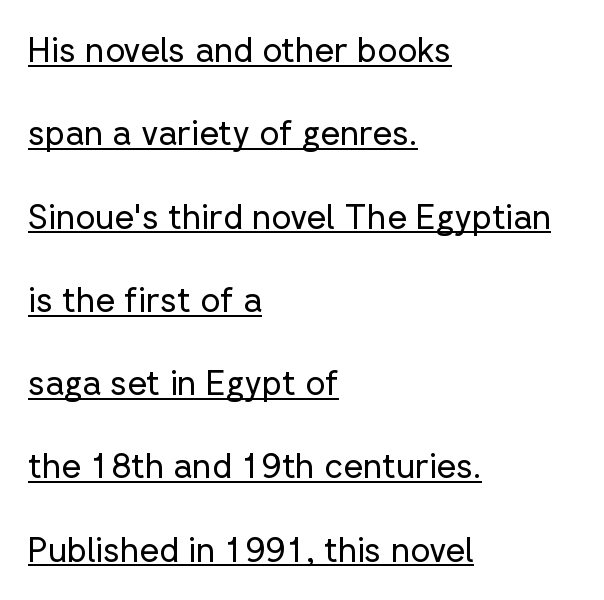
The passage shown stacks its lines with a broad gap. The face used here is proportionally spaced, like ordinary book or web type. The lines in this sample share a left origin and differ only in where they stop. Glyph-to-glyph distance matches everyday printed text.
